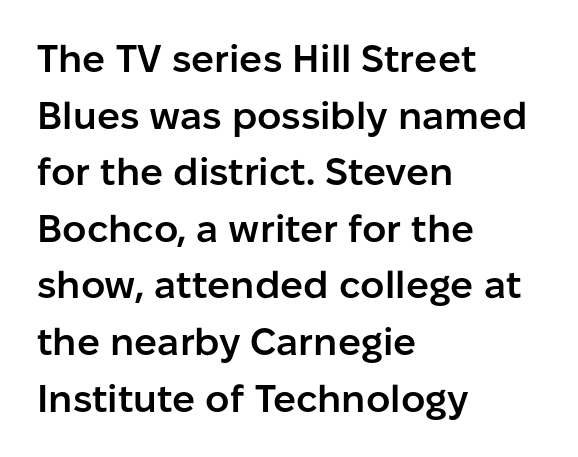
Is the type bold? Partly — it's a semibold, heavier than regular but not fully bold. Between one letter and the next there's only the usual sliver of space. The compositor pushed each line to the left boundary. This sample has the flowing, uneven cadence of proportional lettering. Italic: no, the glyphs are upright roman. Reading down the column, the eye jumps a familiar distance to each next line.
